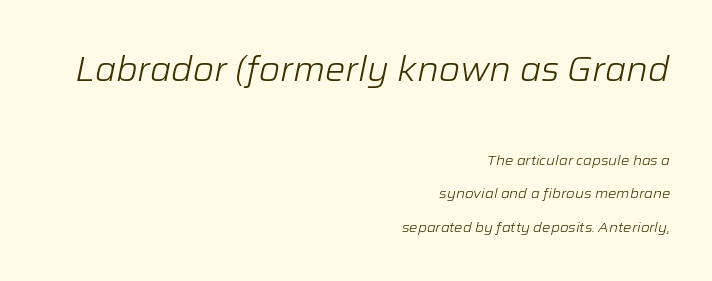
The image shows 34 px light type, italic (leaning right); set right-aligned, loose line spacing (2.36x), normal letter spacing, not underlined; the first (top) block is 2.43x larger; low stroke contrast and a medium x-height.
